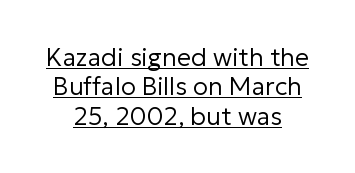
Looks like someone drew a line under every word here. Short note: letters normally spaced. Think standard paragraph weight, or any step lighter than that. Posture: upright roman. This sample is center-justified, so both line endings float freely.
